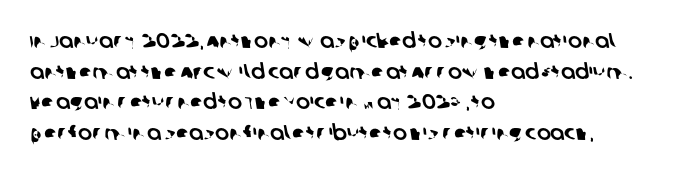
The image shows 21 px text type; set left-aligned, normal line spacing (1.46x), normal letter spacing, not underlined.
